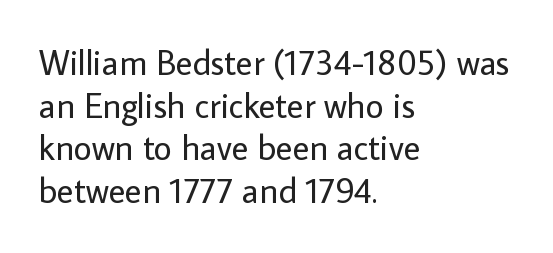
Q: Is the text bold? A: No.
Q: Is the text italic (slanted)? A: No, it is upright.
Q: Is the typeface a serif or a sans-serif typeface? A: Sans-serif.
Q: Is the text underlined? A: No.
Q: How is the paragraph aligned? A: Left-aligned.
Q: Is the spacing between letters normal or unusually wide? A: Normal.
Q: Width (condensed, normal, or wide)? A: Normal.
Q: Stroke contrast? A: Low.
Q: x-height? A: Medium.
Q: Monospaced? A: No.
